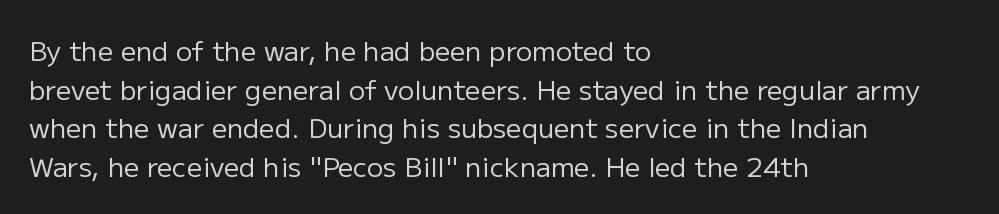
{"italic": "no", "bold": "no", "underline": "no", "align": "left", "line_spacing": "normal", "line_spacing_ratio": 1.43, "letter_spacing": "normal", "letter_spacing_em": 0.0, "glyph_px": 27}
